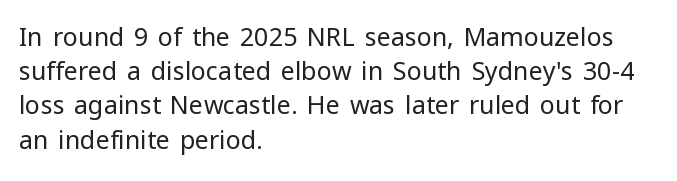
The area under the type is left untouched. A roman cut, with each character standing at attention. Observe the ordinary spacing: letters are neighbours, not strangers. Notice how the passage keeps a crisp vertical edge on the left only.
